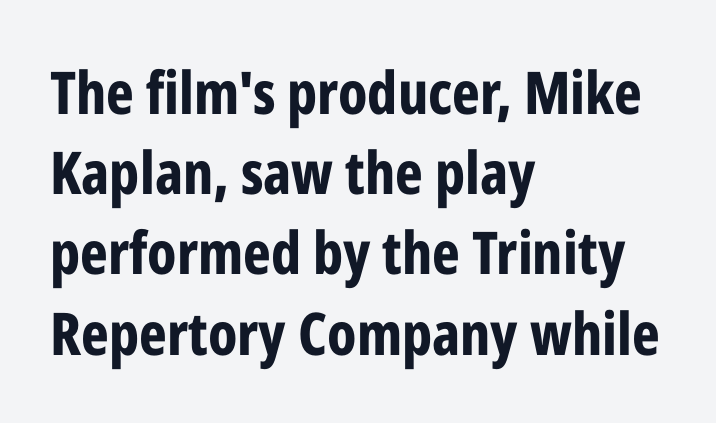
{"serif": "no", "italic": "no", "bold": "yes", "weight": "bold", "width": "condensed", "stroke_contrast": "low", "x_height": "medium", "monospaced": "no", "underline": "no", "align": "left", "line_spacing": "normal", "line_spacing_ratio": 1.36, "letter_spacing": "normal", "letter_spacing_em": 0.0, "glyph_px": 59}
